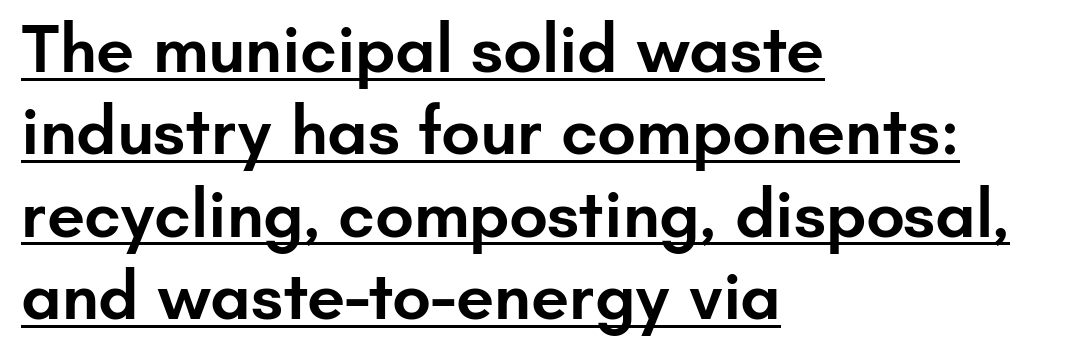
Reading down the block, your eye returns to a fixed left position each line. The rendering shows plain stroke endings on the letterforms — a sans-serif design. You could not count columns in this text — the font is proportionally spaced. Look at the stroke-to-counter ratio: somewhat heavy, a semibold. This is underlined copy, the kind a proofreader might mark for attention. Every stem runs plumb, perpendicular to the baseline.
